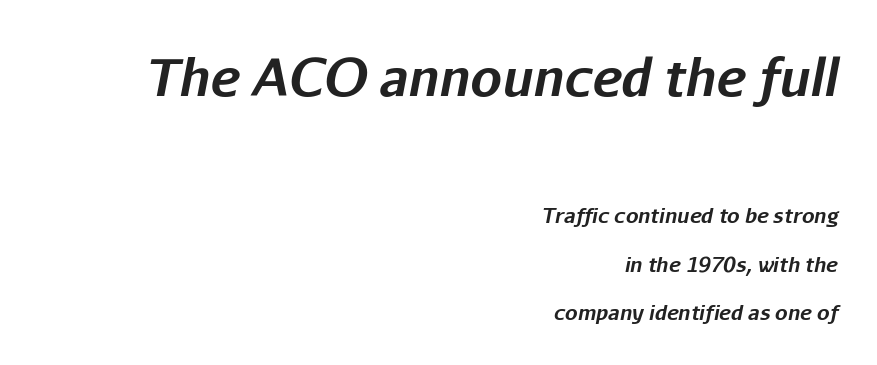
Q: Is the text bold? A: Yes.
Q: Is the text italic (slanted)? A: Yes, it leans right by about 11 degrees.
Q: Is the text underlined? A: No.
Q: How is the paragraph aligned? A: Right-aligned.
Q: Is the spacing between letters normal or unusually wide? A: Normal.
Q: Is the spacing between lines tight, normal or loose? A: Loose.
Q: Which block of text is set in a larger size, the first (top) or the second (bottom)? A: The first (top) one.
Q: Width (condensed, normal, or wide)? A: Normal.
Q: Stroke contrast? A: Low.
Q: x-height? A: Medium.
Q: Monospaced? A: No.
